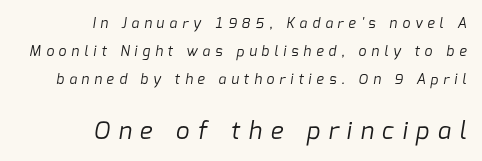
{"bold": "no", "underline": "no", "align": "right", "line_spacing": "loose", "line_spacing_ratio": 2.0, "letter_spacing": "wide", "letter_spacing_em": 0.36, "larger_block": "second", "size_ratio": 1.71, "glyph_px": 24}
